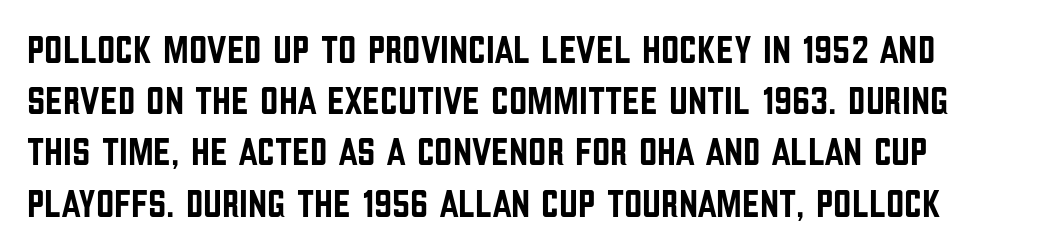
Note: no serifs on the glyphs. Is there much room between lines? A standard amount, neither cramped nor airy. The face used here is proportionally spaced, like ordinary book or web type. No word sits above an underline. Rendered with straight, roman letterforms. Here the glyphs are tracked normally, forming tight word shapes.
